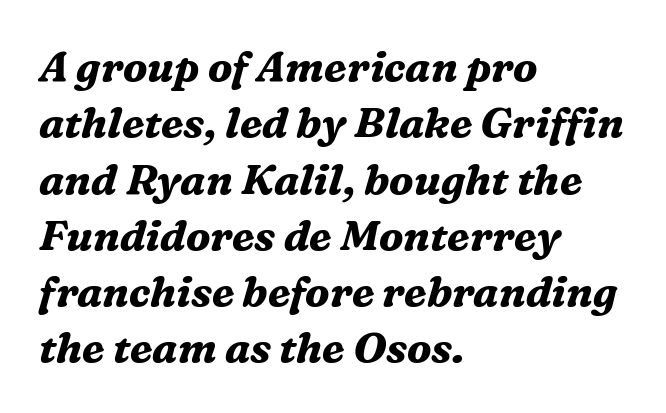
The image shows 42 px bold serif type, italic (leaning right); set left-aligned, normal line spacing (1.34x), normal letter spacing, not underlined; medium stroke contrast and a medium x-height.
